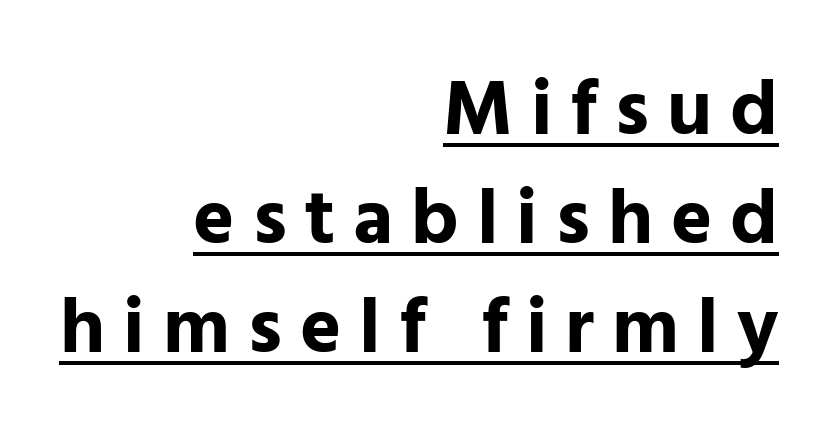
Q: Is the text bold? A: Yes.
Q: Is the text italic (slanted)? A: No, it is upright.
Q: Is the typeface a serif or a sans-serif typeface? A: Sans-serif.
Q: Is the text underlined? A: Yes.
Q: How is the paragraph aligned? A: Right-aligned.
Q: Is the spacing between letters normal or unusually wide? A: Unusually wide.
Q: Is the spacing between lines tight, normal or loose? A: Normal.
Q: Width (condensed, normal, or wide)? A: Normal.
Q: Stroke contrast? A: Low.
Q: x-height? A: Medium.
Q: Monospaced? A: No.
